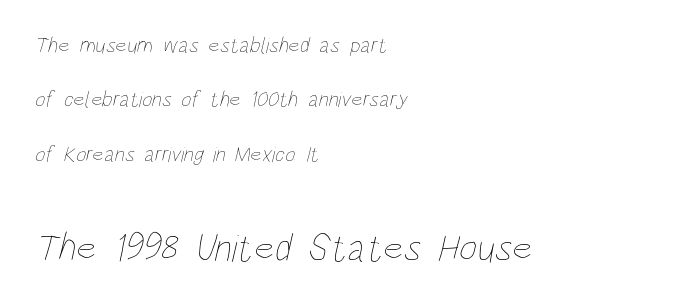
Letter spacing: default. Bold? No — there's no thickening of the strokes. Size hierarchy here favors the trailing block over the leading one. Does the copy run flush right? No — it runs flush left.
